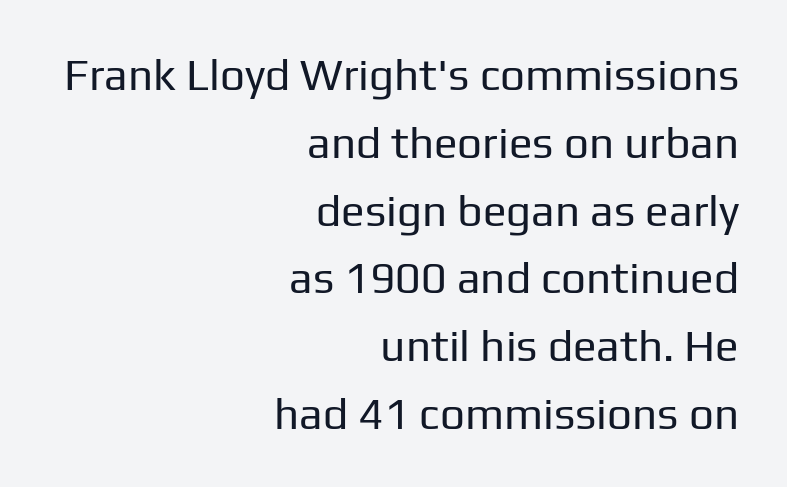
The image shows 44 px regular-weight sans-serif type, upright; set right-aligned, normal line spacing (1.54x), normal letter spacing, not underlined; low stroke contrast and a medium x-height.
